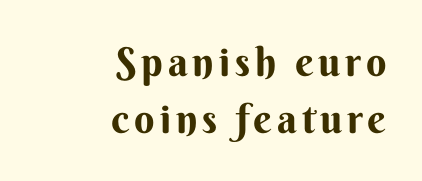
This sample uses an upright cut, with every glyph sitting square on the baseline. Only glyphs here, with clear space below each row. Evenly set lines give the paragraph a standard silhouette. Alignment: flush right. A typesetter would call this proportional, since set widths differ per character. Look at the stroke-to-counter ratio: heavy, a bold.
